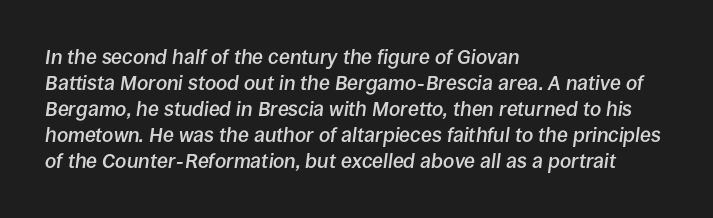
Q: Is the text bold? A: Semi-bold.
Q: Is the text italic (slanted)? A: Yes, it leans right by about 8 degrees.
Q: Is the text underlined? A: No.
Q: How is the paragraph aligned? A: Left-aligned.
Q: Is the spacing between letters normal or unusually wide? A: Normal.
Q: Is the spacing between lines tight, normal or loose? A: Normal.
